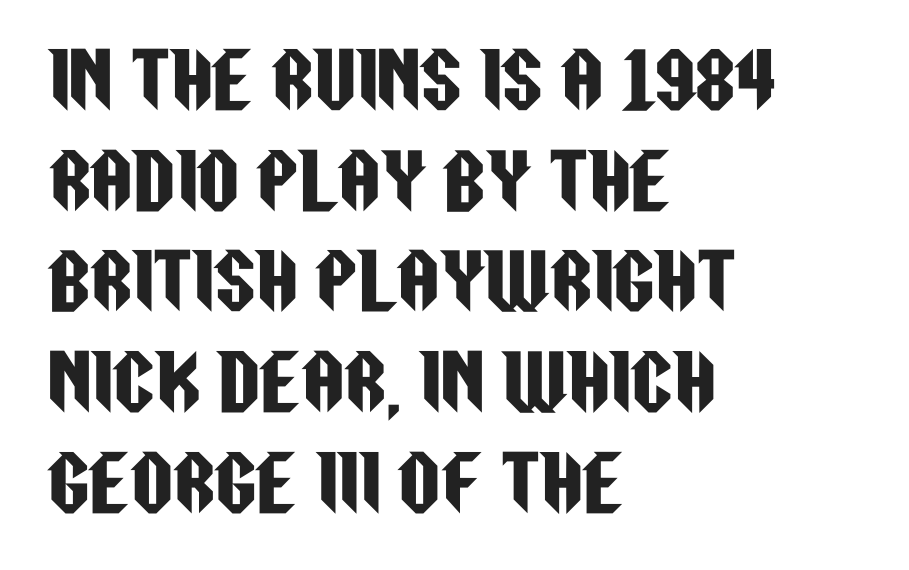
Q: Is the text italic (slanted)? A: No, it is upright.
Q: Is the typeface a serif or a sans-serif typeface? A: Sans-serif.
Q: Is the text underlined? A: No.
Q: How is the paragraph aligned? A: Left-aligned.
Q: Is the spacing between letters normal or unusually wide? A: Normal.
Q: Is the spacing between lines tight, normal or loose? A: Normal.
Q: Width (condensed, normal, or wide)? A: Condensed.
Q: Stroke contrast? A: Low.
Q: x-height? A: Large.
Q: Monospaced? A: No.
